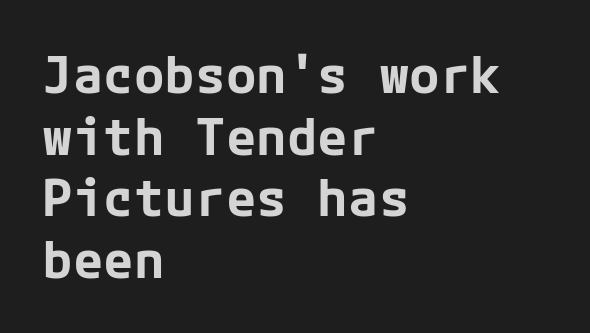
{"serif": "no", "italic": "no", "bold": "yes", "weight": "bold", "width": "normal", "stroke_contrast": "low", "x_height": "medium", "underline": "no", "align": "left", "line_spacing_ratio": 1.21, "letter_spacing": "normal", "letter_spacing_em": 0.0, "glyph_px": 51}
